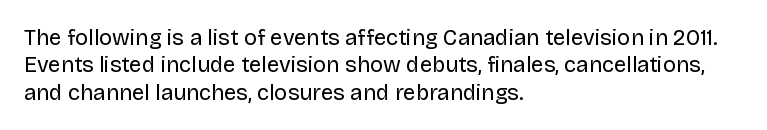
{"italic": "no", "bold": "no", "underline": "no", "align": "left", "line_spacing_ratio": 1.24, "letter_spacing": "normal", "letter_spacing_em": 0.0, "glyph_px": 22}
